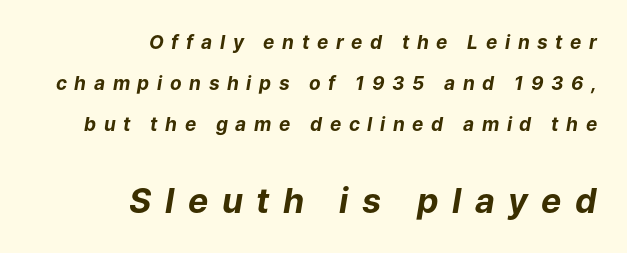
{"italic": "yes", "lean": "right", "slant_degrees": 9, "bold": "yes", "weight": "bold", "width": "normal", "stroke_contrast": "low", "x_height": "medium", "monospaced": "no", "underline": "no", "align": "right", "line_spacing": "loose", "line_spacing_ratio": 2.16, "letter_spacing": "wide", "letter_spacing_em": 0.4, "larger_block": "second", "size_ratio": 1.79, "glyph_px": 34}
